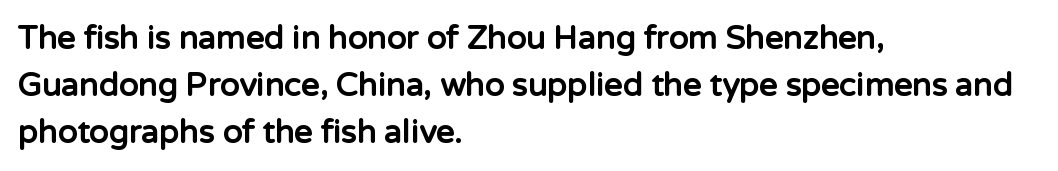
The image shows 32 px bold sans-serif type, upright; set left-aligned, normal line spacing (1.47x), normal letter spacing, not underlined; low stroke contrast and a medium x-height.
